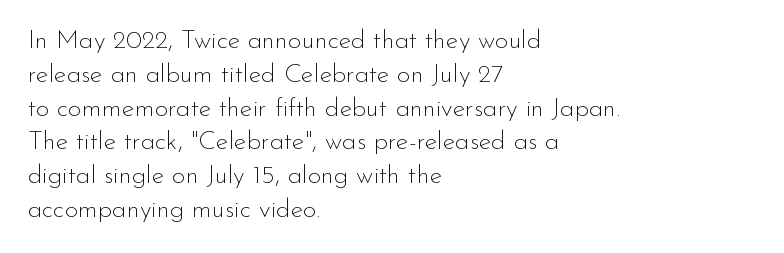
The image shows 26 px text type, upright; set left-aligned, normal line spacing (1.3x), normal letter spacing, not underlined.
